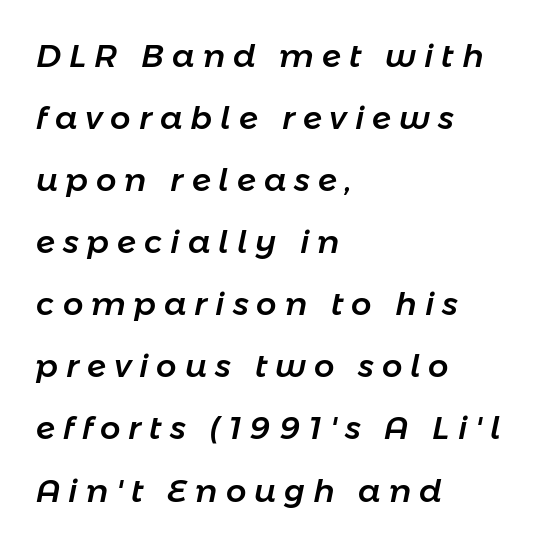
A student would call this left alignment; a typographer would say flush left, rag right. Does extra space separate the letters? Yes, quite a lot of it. The rendering applies a slant to the glyphs. These lines are rendered in a variable-pitch font. How would I describe the line gaps? Wide and relaxed.
